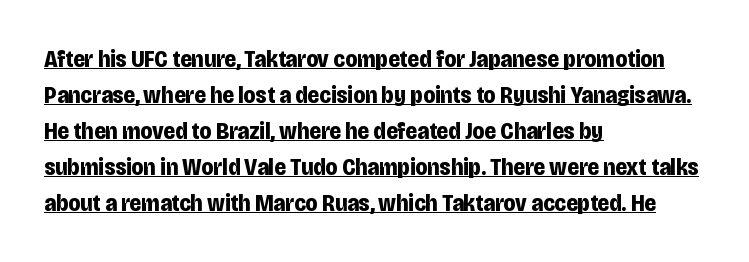
The image shows 24 px bold type, upright; set left-aligned, normal line spacing (1.5x), normal letter spacing, underlined.
